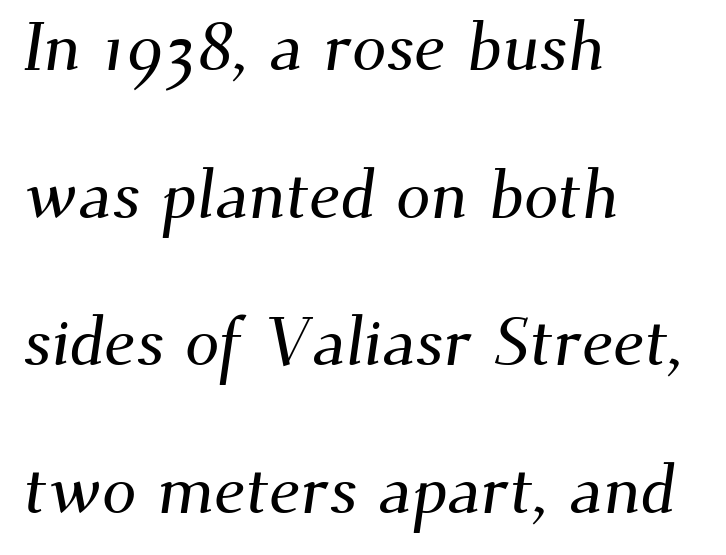
The image shows 69 px serif type; set left-aligned, loose line spacing (2.14x), normal letter spacing, not underlined; medium stroke contrast and a small x-height.
